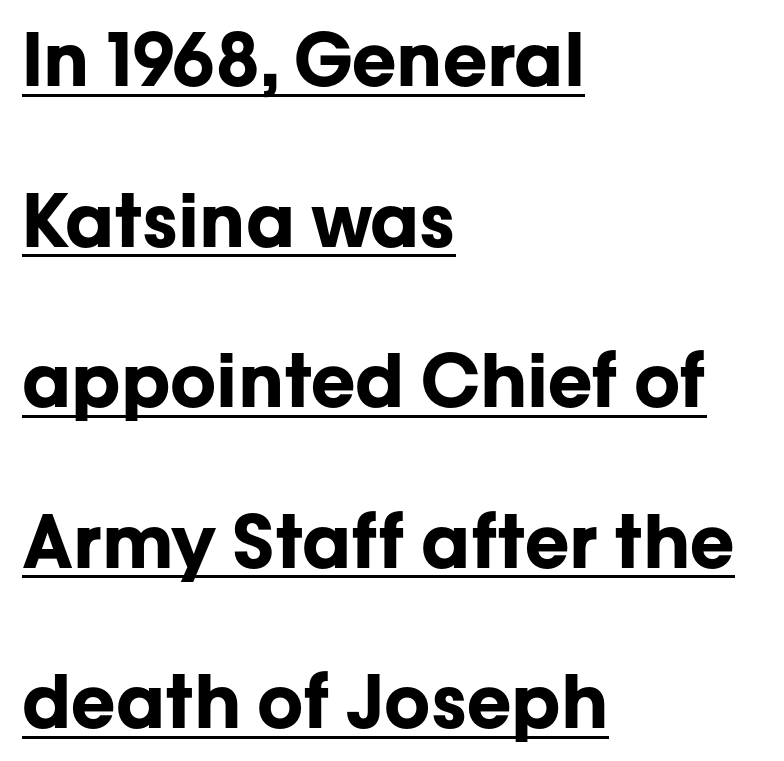
The image shows 73 px bold sans-serif type, upright; set left-aligned, loose line spacing (2.2x), normal letter spacing, underlined; low stroke contrast and a medium x-height.
